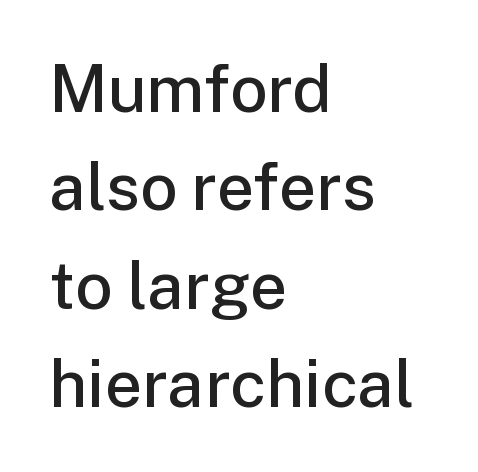
{"serif": "no", "italic": "no", "bold": "semi", "weight": "semibold", "width": "normal", "stroke_contrast": "low", "x_height": "medium", "monospaced": "no", "underline": "no", "align": "left", "line_spacing": "normal", "line_spacing_ratio": 1.49, "letter_spacing": "normal", "letter_spacing_em": 0.0, "glyph_px": 66}
